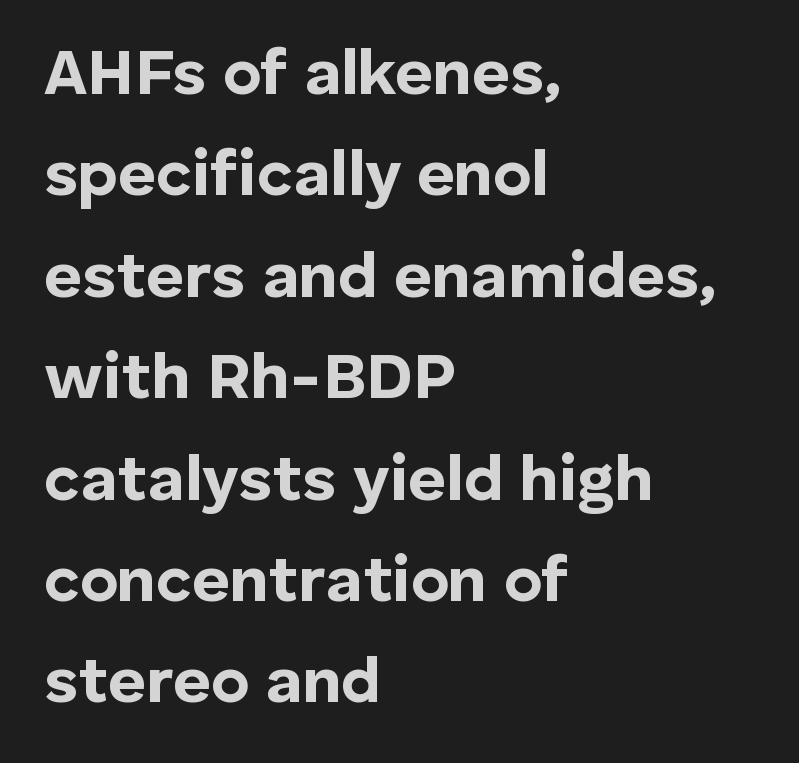
The image shows 65 px bold sans-serif type, upright; set left-aligned, normal line spacing (1.56x), normal letter spacing, not underlined; low stroke contrast and a medium x-height.
